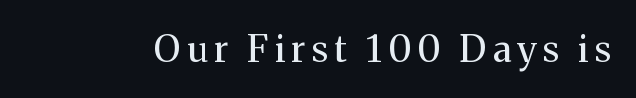
Q: Is the text bold? A: No.
Q: Is the text italic (slanted)? A: No, it is upright.
Q: Is the typeface a serif or a sans-serif typeface? A: Serif.
Q: Is the text underlined? A: No.
Q: Width (condensed, normal, or wide)? A: Normal.
Q: Stroke contrast? A: Medium.
Q: x-height? A: Medium.
Q: Monospaced? A: No.
